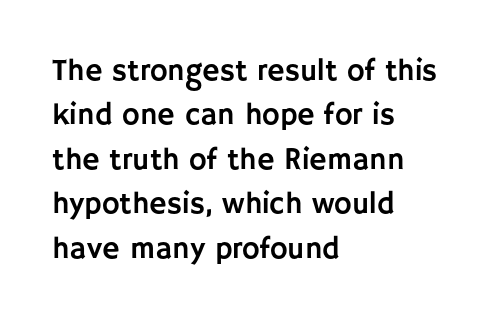
The image shows 30 px sans-serif type, upright; set left-aligned, normal line spacing (1.48x), normal letter spacing, not underlined; low stroke contrast and a large x-height.
